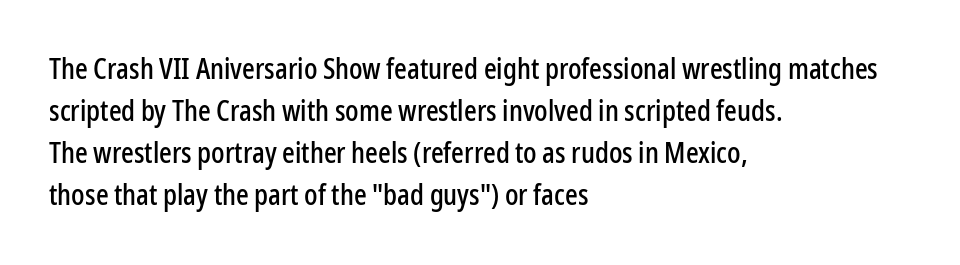
Q: Is the text italic (slanted)? A: No, it is upright.
Q: Is the typeface a serif or a sans-serif typeface? A: Sans-serif.
Q: Is the text underlined? A: No.
Q: How is the paragraph aligned? A: Left-aligned.
Q: Is the spacing between letters normal or unusually wide? A: Normal.
Q: Is the spacing between lines tight, normal or loose? A: Normal.
Q: Width (condensed, normal, or wide)? A: Condensed.
Q: Stroke contrast? A: Low.
Q: x-height? A: Medium.
Q: Monospaced? A: No.
